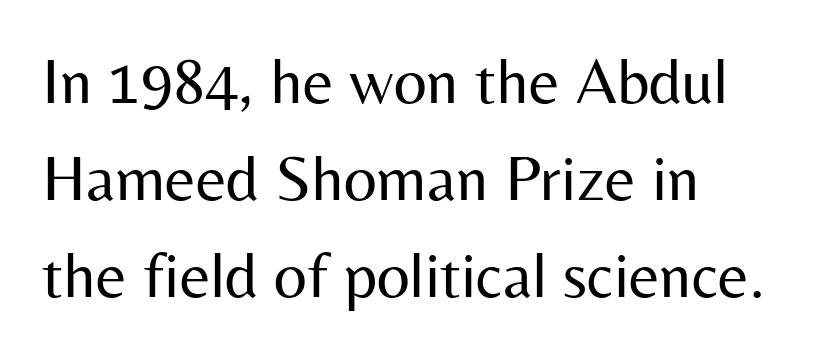
These lines keep a tight, regular rhythm from letter to letter. The area under the type is left untouched. Horizontal alignment here is leftward, the default for most running prose. You can tell from the bare stems that sans-serif type was used. The typeface has the unassuming heft of standard copy or less. Style check: upright.
